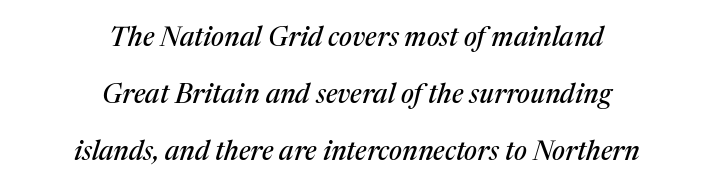
{"italic": "yes", "lean": "right", "slant_degrees": 17, "underline": "no", "align": "center", "line_spacing": "loose", "line_spacing_ratio": 2.12, "letter_spacing": "normal", "letter_spacing_em": 0.0, "glyph_px": 27}
